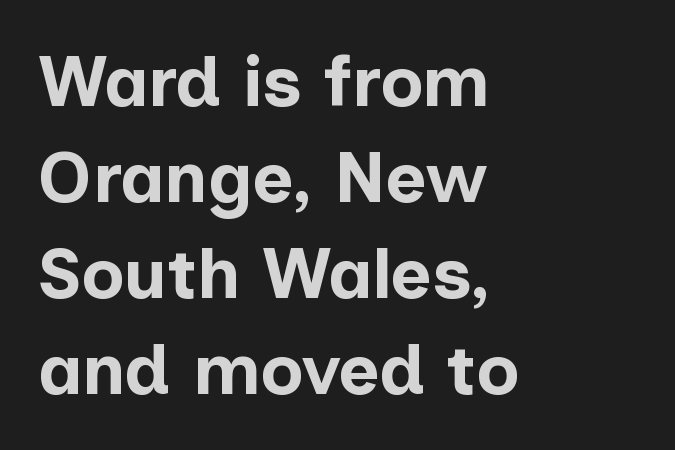
Q: Is the text bold? A: Yes.
Q: Is the text italic (slanted)? A: No, it is upright.
Q: Is the typeface a serif or a sans-serif typeface? A: Sans-serif.
Q: Is the text underlined? A: No.
Q: How is the paragraph aligned? A: Left-aligned.
Q: Is the spacing between letters normal or unusually wide? A: Normal.
Q: Is the spacing between lines tight, normal or loose? A: Normal.
Q: Width (condensed, normal, or wide)? A: Normal.
Q: Stroke contrast? A: Low.
Q: x-height? A: Medium.
Q: Monospaced? A: No.
